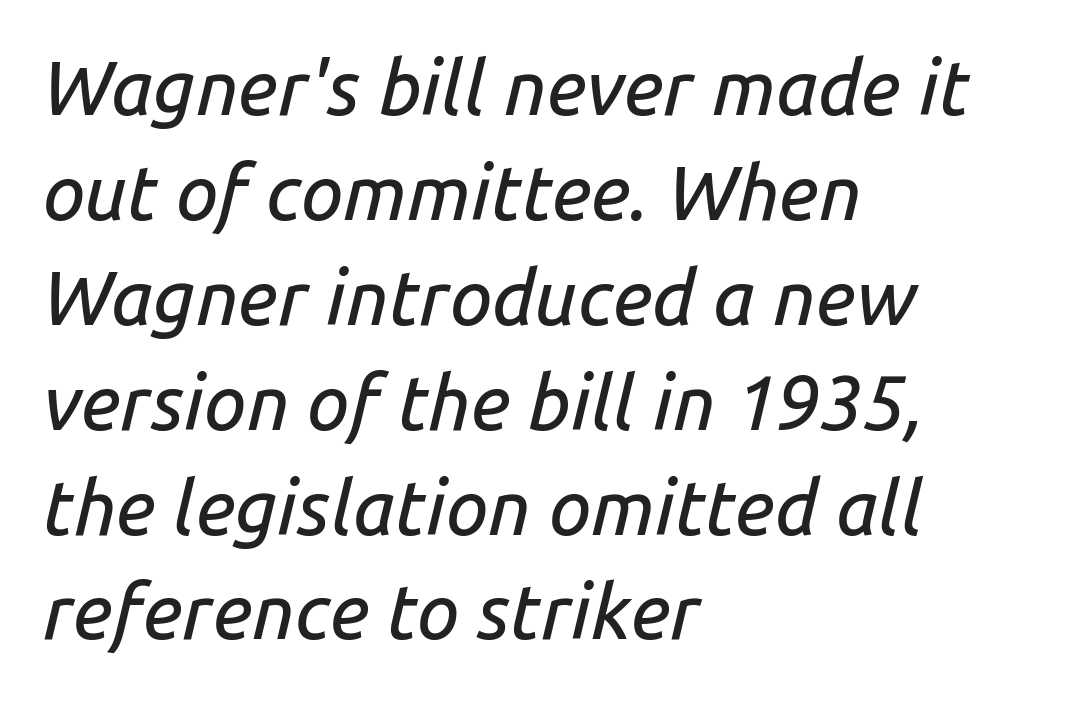
{"italic": "yes", "lean": "right", "slant_degrees": 14, "width": "normal", "stroke_contrast": "low", "x_height": "medium", "monospaced": "no", "underline": "no", "align": "left", "line_spacing": "normal", "line_spacing_ratio": 1.38, "letter_spacing": "normal", "letter_spacing_em": 0.0, "glyph_px": 76}
